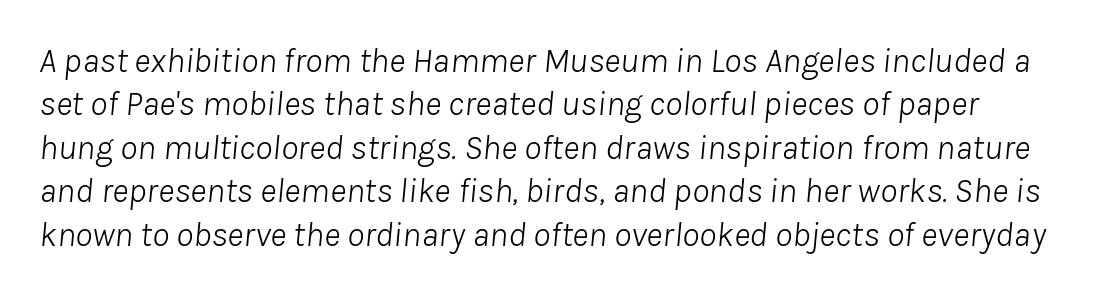
Q: Is the text bold? A: No.
Q: Is the text italic (slanted)? A: Yes, it leans right by about 8 degrees.
Q: Is the text underlined? A: No.
Q: Is the spacing between letters normal or unusually wide? A: Normal.
Q: Width (condensed, normal, or wide)? A: Normal.
Q: Stroke contrast? A: Low.
Q: x-height? A: Medium.
Q: Monospaced? A: No.
